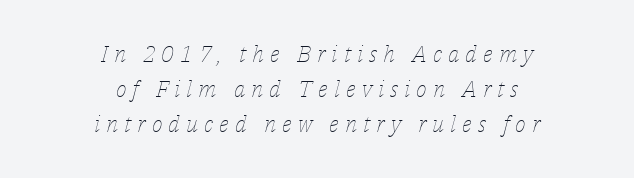
Q: Is the text bold? A: No.
Q: Is the text italic (slanted)? A: Yes, it leans right by about 14 degrees.
Q: Is the text underlined? A: No.
Q: How is the paragraph aligned? A: Centered.
Q: Is the spacing between letters normal or unusually wide? A: Unusually wide.
Q: Is the spacing between lines tight, normal or loose? A: Normal.
